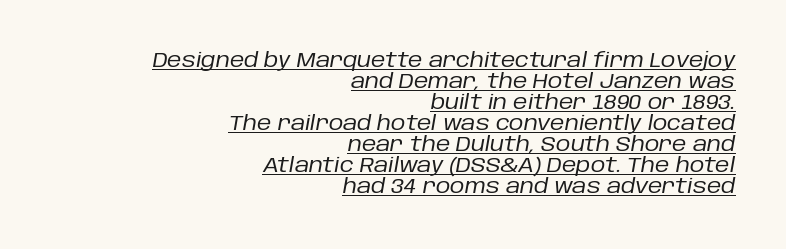
The letters sit at their default tracking, neither squeezed nor spread. A rule runs beneath these lines of type. How would I describe the line gaps? Narrow and economical. Is this a heavy cut? Hardly; it is regular or lighter. Right-aligned paragraph, ragged on the left.
